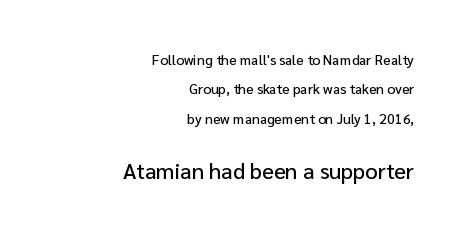
The horizontal fit of the characters is conventional and even. Notice how the stems are strictly vertical — no italics here. Does the copy run flush right? Yes — the right margin is perfectly even. The area under the type is left untouched. Each new line begins a long way beneath the previous one.
